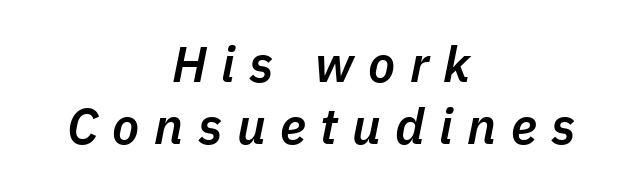
{"italic": "yes", "lean": "right", "slant_degrees": 11, "bold": "semi", "weight": "semibold", "width": "normal", "stroke_contrast": "low", "x_height": "medium", "monospaced": "no", "underline": "no", "align": "center", "line_spacing": "normal", "line_spacing_ratio": 1.25, "letter_spacing": "wide", "letter_spacing_em": 0.29, "glyph_px": 50}
